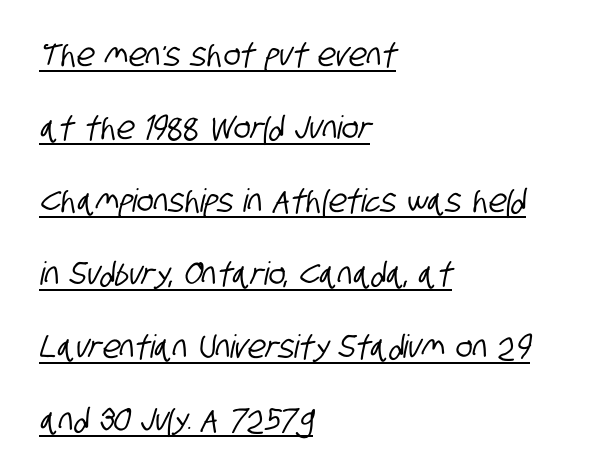
Q: Is the typeface a serif or a sans-serif typeface? A: Sans-serif.
Q: Is the text underlined? A: Yes.
Q: How is the paragraph aligned? A: Left-aligned.
Q: Is the spacing between letters normal or unusually wide? A: Normal.
Q: Is the spacing between lines tight, normal or loose? A: Loose.
Q: Width (condensed, normal, or wide)? A: Condensed.
Q: Stroke contrast? A: Low.
Q: x-height? A: Large.
Q: Monospaced? A: No.
